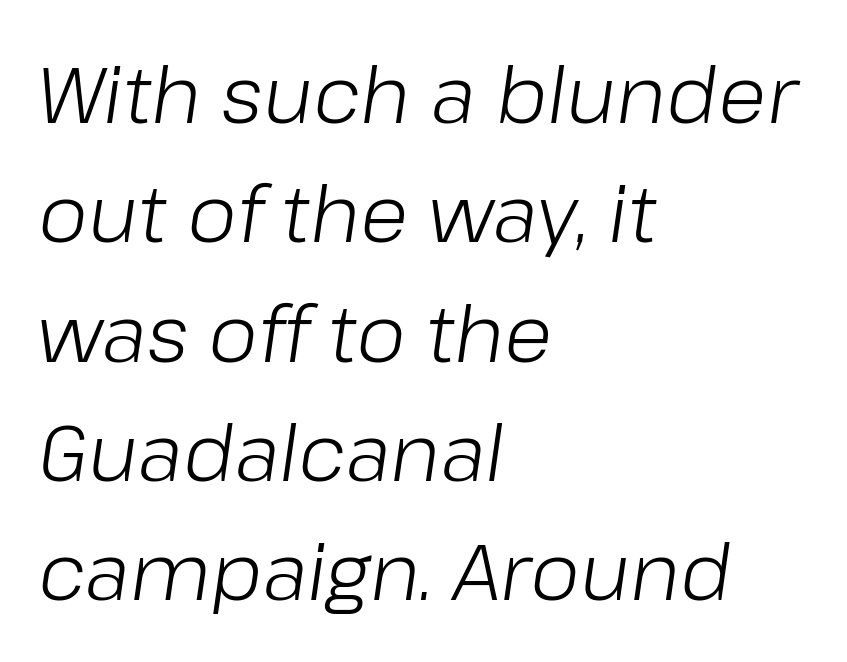
{"italic": "yes", "lean": "right", "slant_degrees": 8, "bold": "no", "weight": "light", "width": "normal", "stroke_contrast": "low", "x_height": "medium", "monospaced": "no", "underline": "no", "align": "left", "line_spacing": "normal", "line_spacing_ratio": 1.51, "letter_spacing": "normal", "letter_spacing_em": 0.0, "glyph_px": 79}
